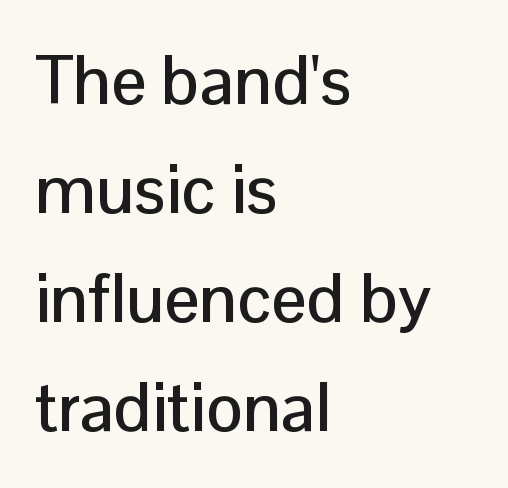
The image shows 69 px sans-serif type, upright; set left-aligned, normal line spacing (1.58x), normal letter spacing, not underlined; low stroke contrast and a medium x-height.
